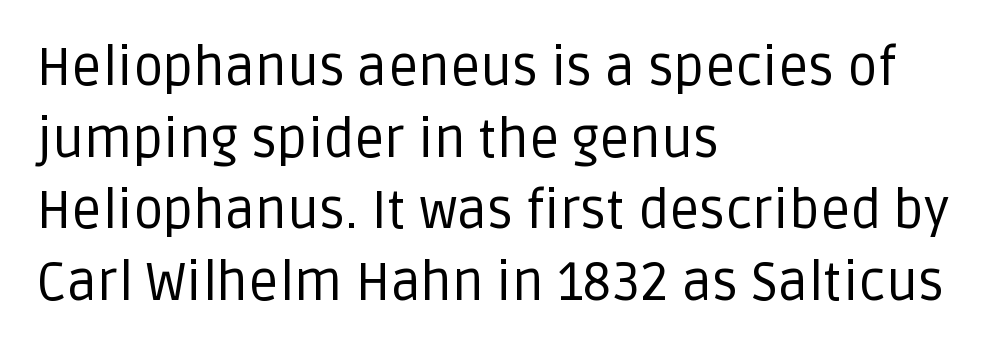
The image shows 53 px regular-weight sans-serif type, upright; set left-aligned, normal line spacing (1.35x), normal letter spacing, not underlined; low stroke contrast and a large x-height.
